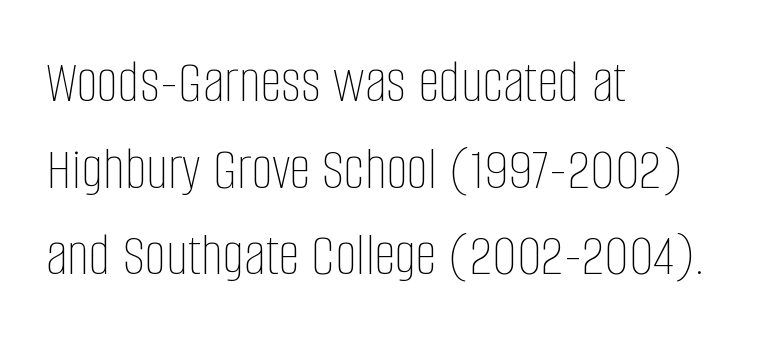
These lines are set flush left with a ragged right edge. No extra tracking has been applied to these lines. How would I describe the line gaps? Plain and ordinary. Every character sits straight up, as roman type does. Letters rest on an invisible, unmarked baseline.
